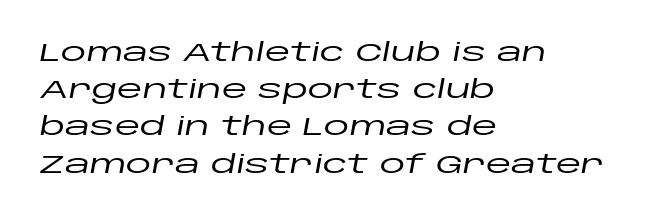
The text carries the slant typical of an italic or oblique font. Reading down the block, your eye returns to a fixed left position each line. Glyph-to-glyph distance matches everyday printed text. How would I describe the line gaps? Plain and ordinary.
